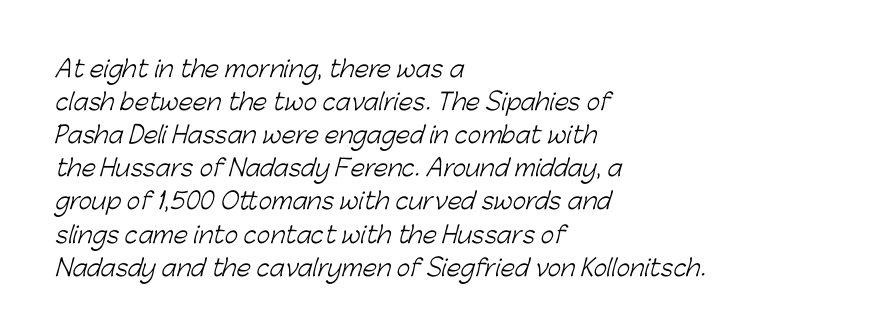
The image shows 23 px text type; set left-aligned, normal line spacing (1.44x), normal letter spacing, not underlined.
